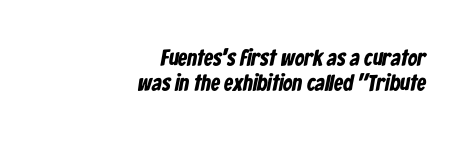
Casual observation: everything's shoved over to the right. Honestly, the letter spacing is just normal — you wouldn't notice it. These words are printed bold, with thick strokes throughout. Does the leading feel generous? Not at all — it's pinched. Beneath every word, the page is bare.
